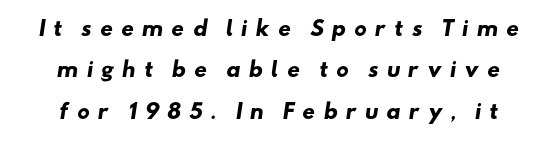
The image shows 20 px bold type; set loose line spacing (2.07x), unusually wide letter spacing (+0.38 em), not underlined.
